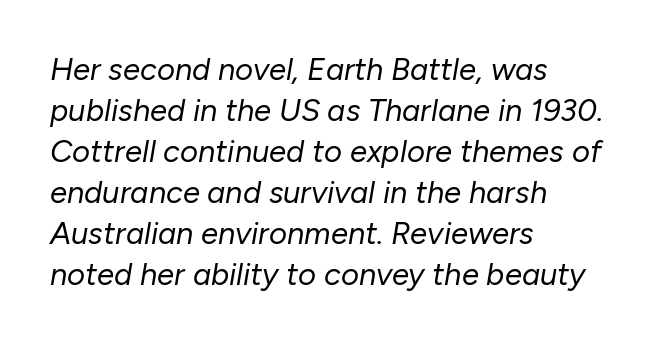
Successive baselines arrive at the customary interval. Spacing verdict: proportional, widths tailored to each character. Stem width sits at or under what a default text font uses. Anything drawn beneath the words? Only blank space.
